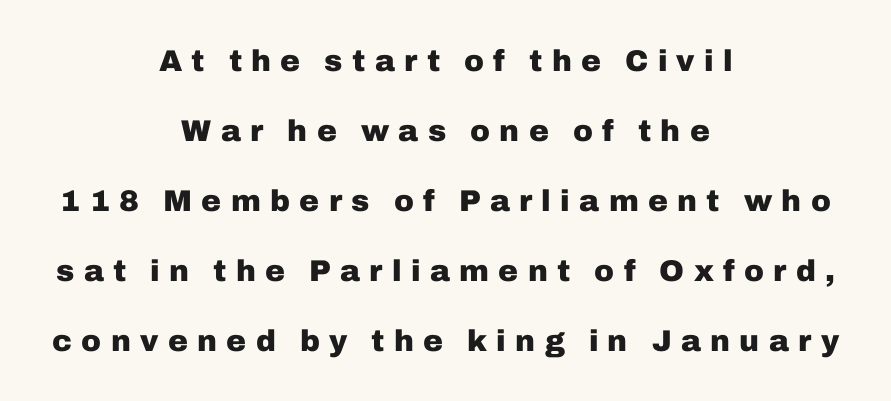
The image shows 30 px heavy sans-serif type, upright; set centered, loose line spacing (2.33x), unusually wide letter spacing (+0.31 em), not underlined; low stroke contrast and a medium x-height.
